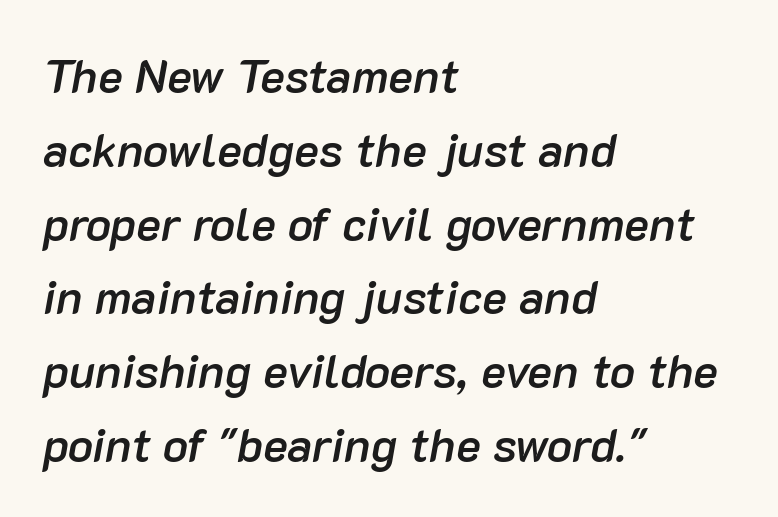
Every row of glyphs begins at an identical x-position on the left. What stands out about the letter spacing? Nothing — it is the standard amount. Underline: absent. Character widths vary here, with narrow letters taking less room than wide ones.
